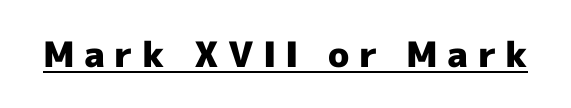
{"serif": "no", "italic": "no", "bold": "yes", "weight": "heavy", "width": "normal", "x_height": "medium", "monospaced": "no", "underline": "yes", "letter_spacing": "wide", "letter_spacing_em": 0.26, "glyph_px": 35}
